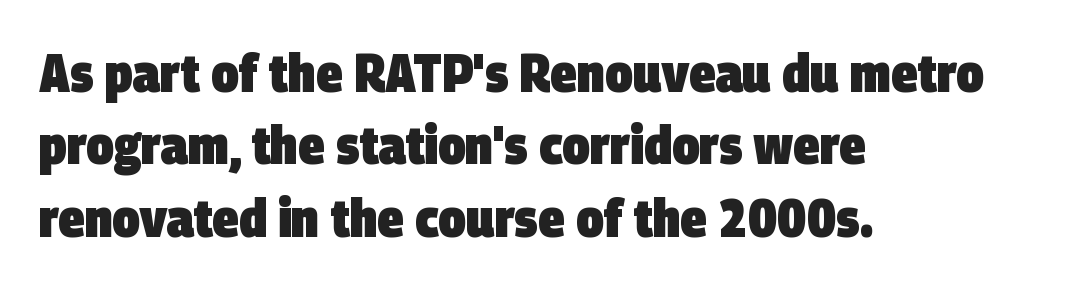
Students, observe: this is what conventionally led text looks like. Which margin do the lines hug? The left one — the right edge is uneven. Each word holds together tightly as a unit, with standard inter-letter gaps. Typesetter's note: full bold, strokes at maximum text heaviness. Descenders hang freely into open space.
